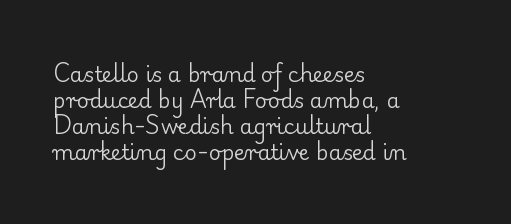
{"italic": "no", "bold": "no", "underline": "no", "align": "left", "line_spacing_ratio": 1.24, "letter_spacing": "normal", "letter_spacing_em": 0.0, "glyph_px": 21}
